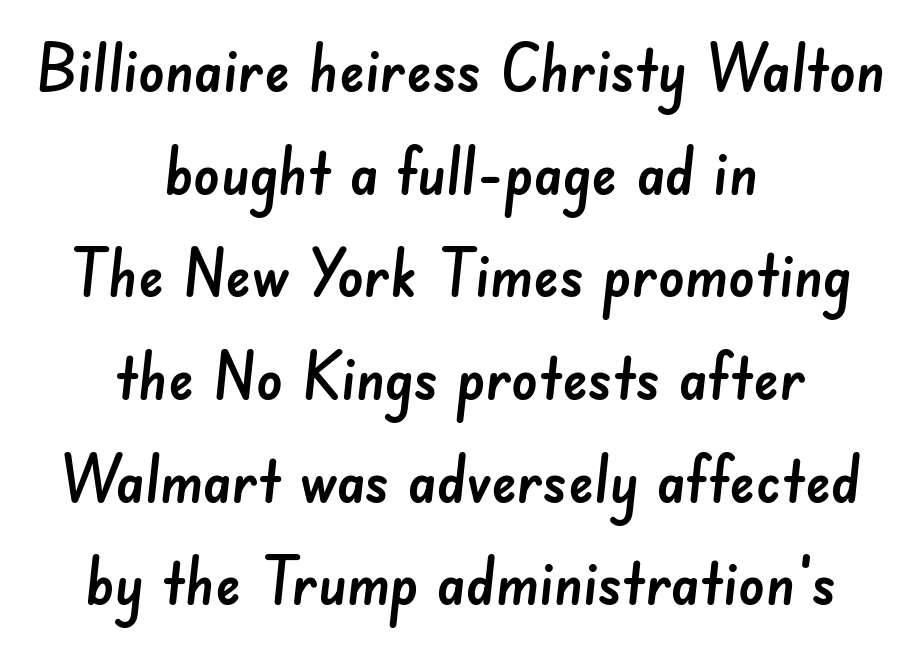
{"serif": "no", "width": "normal", "stroke_contrast": "low", "x_height": "small", "monospaced": "no", "underline": "no", "align": "center", "line_spacing": "normal", "line_spacing_ratio": 1.58, "letter_spacing": "normal", "letter_spacing_em": 0.0, "glyph_px": 65}
